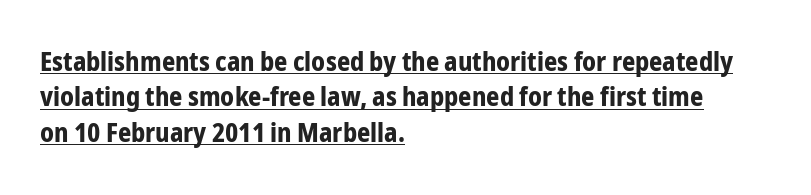
{"italic": "no", "bold": "yes", "underline": "yes", "align": "left", "line_spacing": "normal", "line_spacing_ratio": 1.36, "letter_spacing": "normal", "letter_spacing_em": 0.0, "glyph_px": 26}
